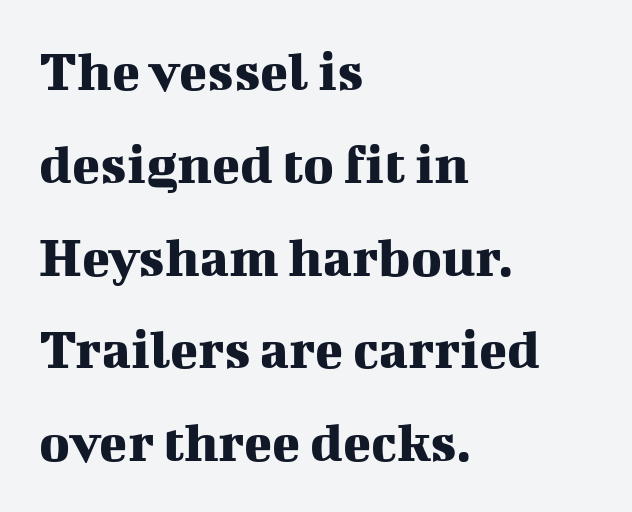
The image shows 58 px serif type, upright; set left-aligned, normal line spacing (1.6x), normal letter spacing, not underlined; medium stroke contrast and a medium x-height.
